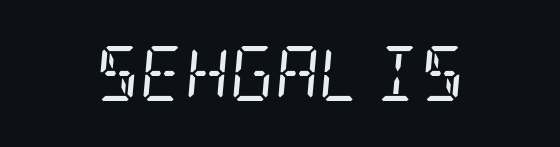
Q: Is the text bold? A: No.
Q: Is the text italic (slanted)? A: Yes, it leans right by about 5 degrees.
Q: Is the typeface a serif or a sans-serif typeface? A: Serif.
Q: Is the text underlined? A: No.
Q: Is the spacing between letters normal or unusually wide? A: Normal.
Q: Width (condensed, normal, or wide)? A: Condensed.
Q: Stroke contrast? A: Low.
Q: x-height? A: Large.
